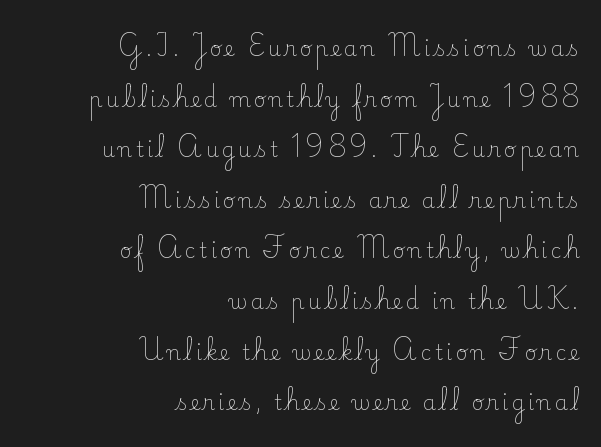
The rendering anchors every line to the right-hand side. The axis of the letterforms is exactly vertical. Heft: none added — not bold. Descenders hang freely into open space. This sample trades compactness for vertical openness between lines.
